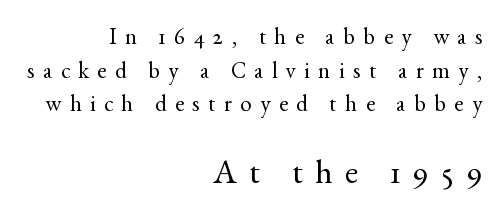
The lines in this sample share a right terminus and differ only in where they begin. Scale increases going downward across the two blocks. The strokes are not fattened; the text isn't bold. This is the regular roman posture of the typeface. Serif or sans? Serif — the stroke terminals have little feet. This sample uses expanded letter spacing, leaving extra air between glyphs.
